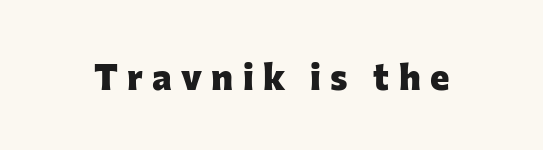
These lines are composed in type without serifs. Do the characters align in a grid? No, the font is proportional. Rule under the text: the space is simply empty. A full-strength bold gives these letters their thick strokes. Notice how the stems are strictly vertical — no italics here. Does extra space separate the letters? Yes, quite a lot of it.
